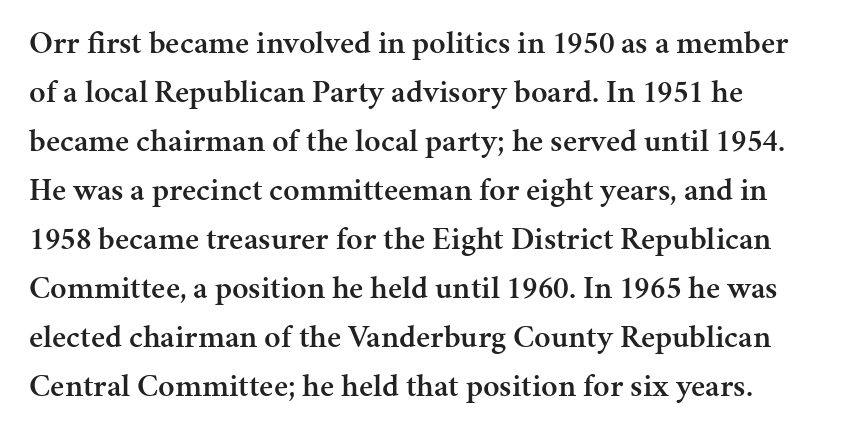
Typographic density is moderately raised because the face is semibold. Honestly, there is no underline to notice here at all. The axis of the letterforms is exactly vertical. In terms of letterform style, serifs are clearly present. The tracking reads as untouched default to a designer's eye.
